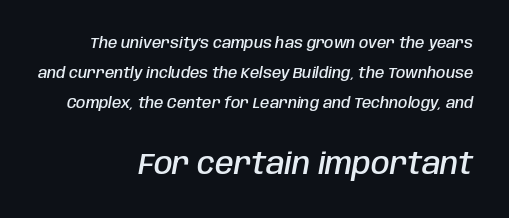
The image shows 30 px semibold, condensed type, italic (leaning right); set right-aligned, loose line spacing (1.99x), normal letter spacing, not underlined; the second (bottom) block is 2.0x larger; low stroke contrast and a large x-height.
